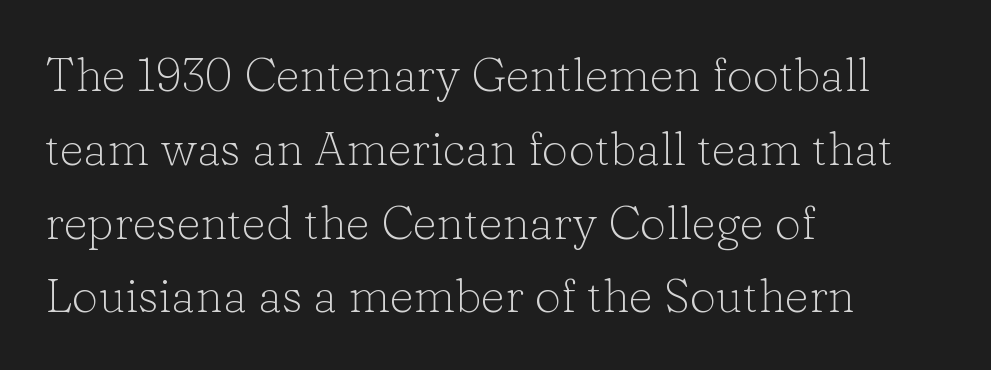
This rendering employs a face with finishing strokes, i.e., a serif. Designer's note — italics off, roman on. Glance below the letters and you will spot only blank space. The paragraph shown leans on its left margin. Nothing heavy about these letters — not bold at all. Interline gaps are of average width in this sample.
